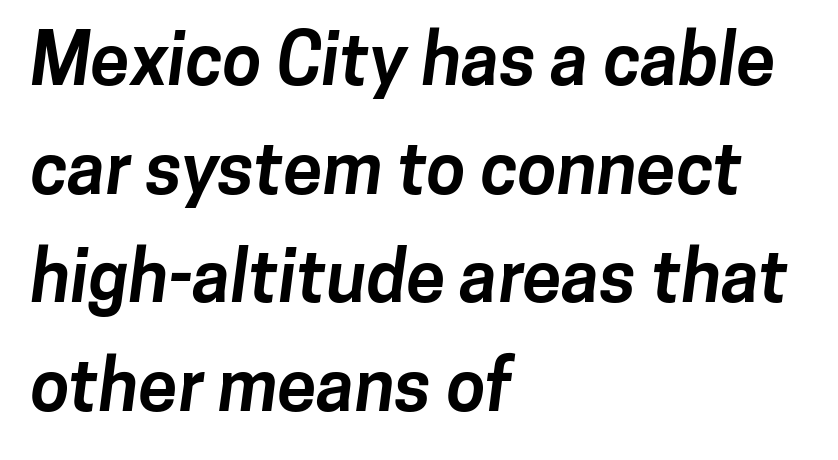
The image shows 71 px bold sans-serif type; set left-aligned, normal line spacing (1.53x), normal letter spacing, not underlined; low stroke contrast and a medium x-height.
